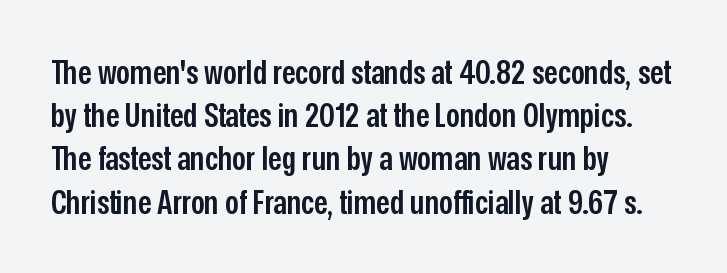
The image shows 34 px semibold, condensed sans-serif type, upright; set left-aligned, normal line spacing (1.27x), normal letter spacing, not underlined; low stroke contrast and a medium x-height.
